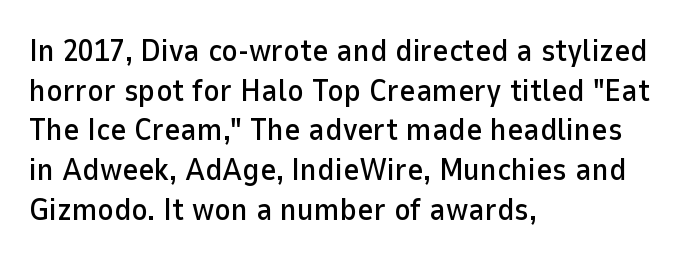
The image shows 31 px sans-serif type, upright; set left-aligned, normal line spacing (1.28x), normal letter spacing, not underlined; low stroke contrast and a medium x-height.
